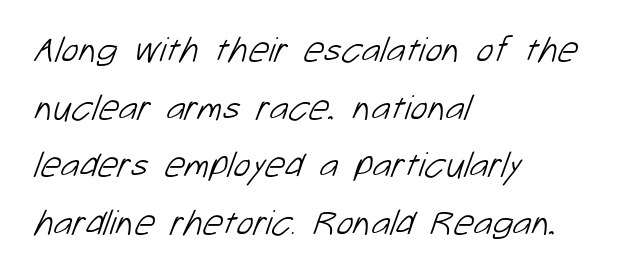
The image shows 36 px light sans-serif type; set left-aligned, normal line spacing (1.6x), normal letter spacing, not underlined; low stroke contrast and a medium x-height.
